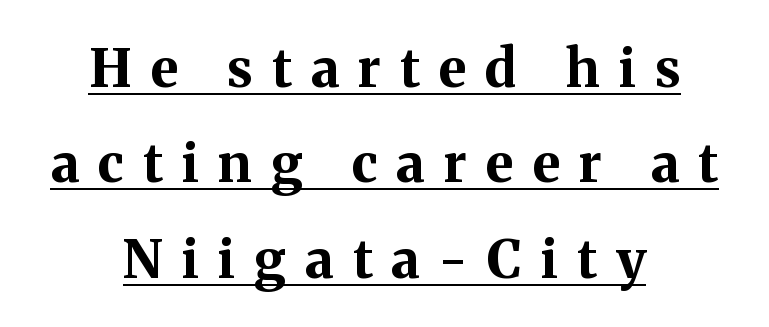
Q: Is the text bold? A: Yes.
Q: Is the text italic (slanted)? A: No, it is upright.
Q: Is the typeface a serif or a sans-serif typeface? A: Serif.
Q: Is the text underlined? A: Yes.
Q: How is the paragraph aligned? A: Centered.
Q: Is the spacing between letters normal or unusually wide? A: Unusually wide.
Q: Width (condensed, normal, or wide)? A: Normal.
Q: Stroke contrast? A: Medium.
Q: x-height? A: Medium.
Q: Monospaced? A: No.
